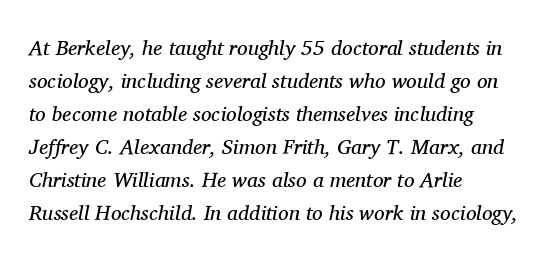
{"italic": "yes", "lean": "right", "slant_degrees": 11, "bold": "no", "underline": "no", "align": "left", "line_spacing": "normal", "line_spacing_ratio": 1.57, "letter_spacing": "normal", "letter_spacing_em": 0.0, "glyph_px": 21}
